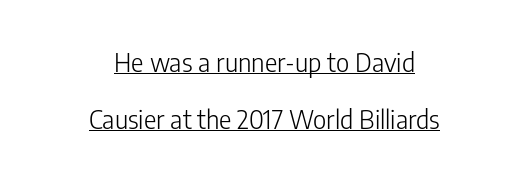
Each word holds together tightly as a unit, with standard inter-letter gaps. These characters rest on top of a visible drawn line. When letters stand straight like this, we call the style roman or upright. Honestly, the rows look like they've been pulled way apart. The typeface has the unassuming heft of standard copy or less.
